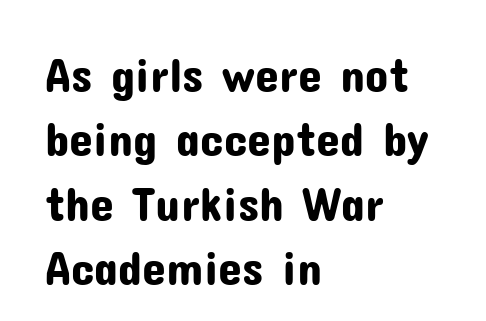
The image shows 48 px sans-serif type, upright; set left-aligned, normal line spacing (1.34x), normal letter spacing, not underlined; low stroke contrast and a medium x-height.
